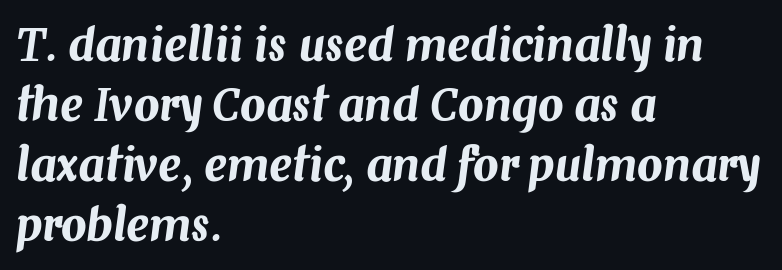
The image shows 45 px text type, italic (leaning right); set left-aligned, normal line spacing (1.33x), normal letter spacing, not underlined; medium stroke contrast and a medium x-height.
